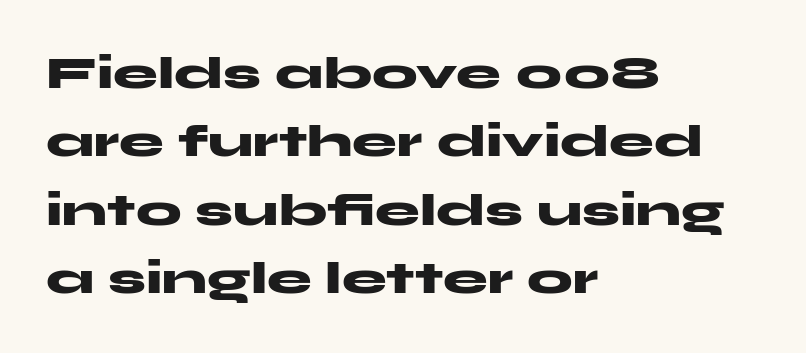
The image shows 45 px heavy, wide sans-serif type, upright; set left-aligned, normal line spacing (1.52x), normal letter spacing, not underlined; medium stroke contrast and a medium x-height.
